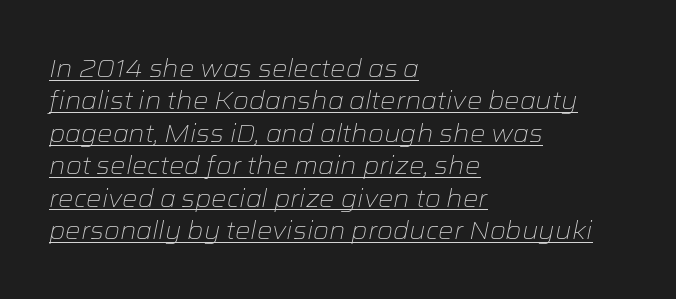
{"italic": "yes", "lean": "right", "slant_degrees": 12, "bold": "no", "underline": "yes", "align": "left", "line_spacing": "normal", "line_spacing_ratio": 1.35, "letter_spacing": "normal", "letter_spacing_em": 0.0, "glyph_px": 24}
